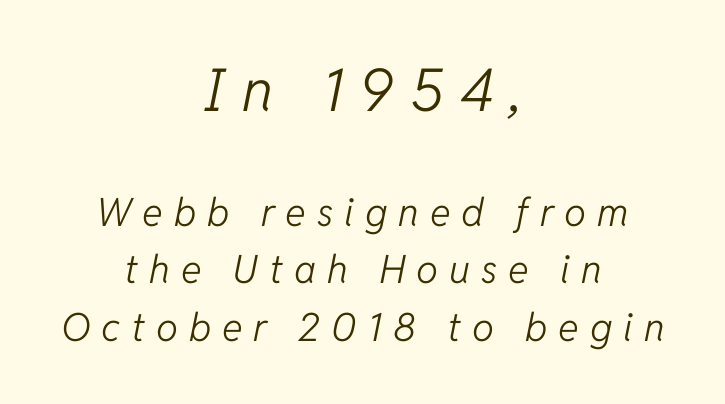
{"italic": "yes", "lean": "right", "slant_degrees": 11, "bold": "no", "weight": "light", "width": "normal", "stroke_contrast": "low", "x_height": "medium", "monospaced": "no", "underline": "no", "align": "center", "line_spacing": "normal", "line_spacing_ratio": 1.48, "letter_spacing": "wide", "letter_spacing_em": 0.28, "larger_block": "first", "size_ratio": 1.51, "glyph_px": 59}
